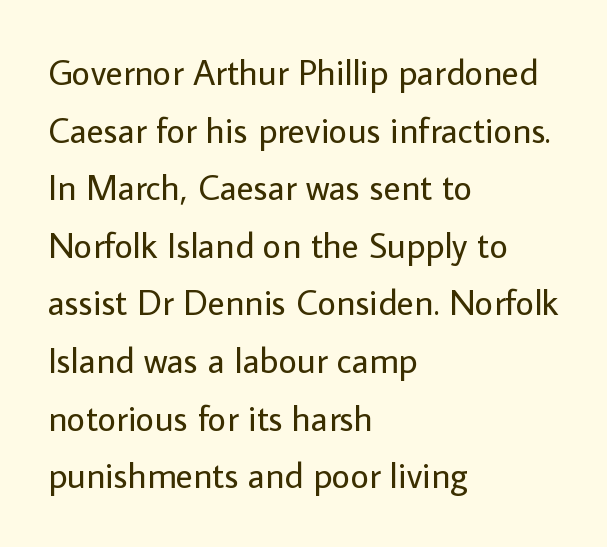
{"serif": "no", "italic": "no", "bold": "no", "weight": "regular", "width": "normal", "stroke_contrast": "low", "x_height": "medium", "monospaced": "no", "underline": "no", "align": "left", "line_spacing": "normal", "line_spacing_ratio": 1.6, "letter_spacing": "normal", "letter_spacing_em": 0.0, "glyph_px": 36}
